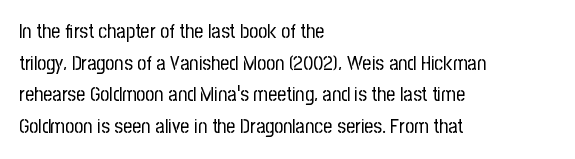
{"italic": "no", "bold": "no", "underline": "no", "align": "left", "line_spacing": "normal", "line_spacing_ratio": 1.58, "letter_spacing": "normal", "letter_spacing_em": 0.0, "glyph_px": 20}
